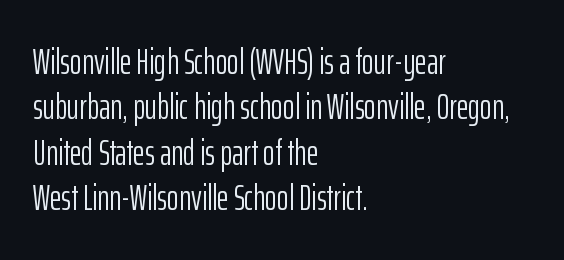
The image shows 36 px light, condensed sans-serif type, upright; set left-aligned, normal line spacing (1.26x), normal letter spacing, not underlined; low stroke contrast and a medium x-height.
